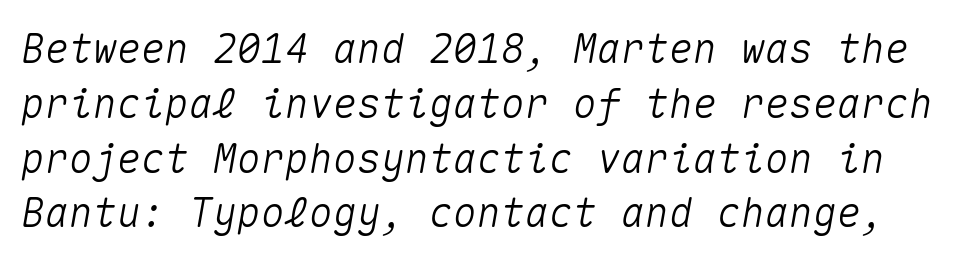
The letters march in equal steps, a hallmark of fixed-pitch type. Reading down the column, the eye jumps a familiar distance to each next line. Letter spacing: default. Quick note: italic.
